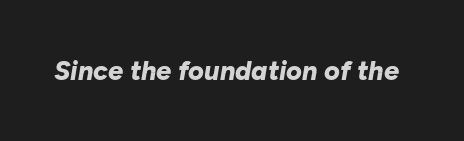
Q: Is the text bold? A: Yes.
Q: Is the text italic (slanted)? A: Yes, it leans right by about 10 degrees.
Q: Is the text underlined? A: No.
Q: Is the spacing between letters normal or unusually wide? A: Normal.
